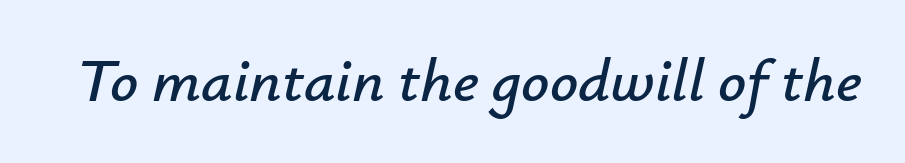
Q: Is the text italic (slanted)? A: Yes, it leans right by about 12 degrees.
Q: Is the text underlined? A: No.
Q: Is the spacing between letters normal or unusually wide? A: Normal.
Q: Width (condensed, normal, or wide)? A: Normal.
Q: Stroke contrast? A: Low.
Q: x-height? A: Small.
Q: Monospaced? A: No.
